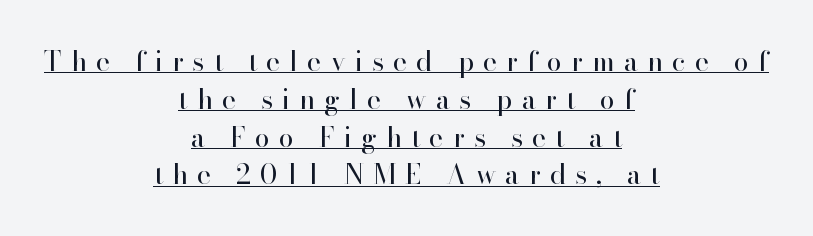
The image shows 27 px text type, upright; set centered, normal line spacing (1.4x), unusually wide letter spacing (+0.34 em), underlined.
